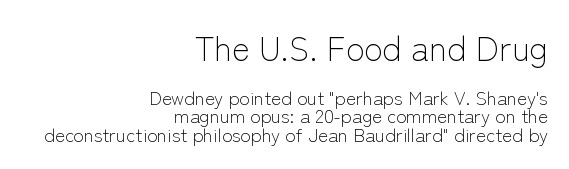
{"serif": "no", "italic": "no", "bold": "no", "weight": "light", "width": "normal", "stroke_contrast": "low", "x_height": "medium", "monospaced": "no", "underline": "no", "align": "right", "line_spacing": "tight", "line_spacing_ratio": 0.98, "letter_spacing": "normal", "letter_spacing_em": 0.0, "larger_block": "first", "size_ratio": 1.79, "glyph_px": 34}
